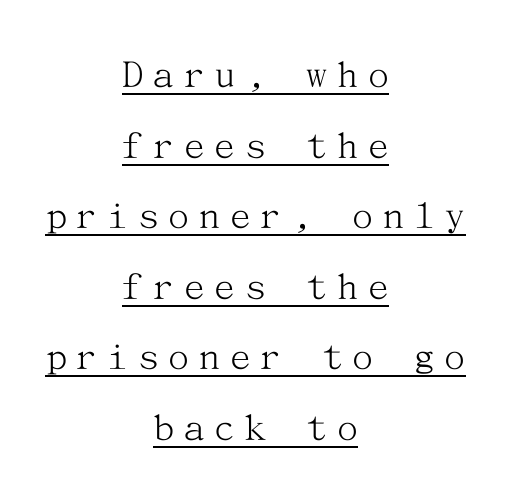
The image shows 42 px light serif type, upright; set centered, normal line spacing (1.68x), unusually wide letter spacing (+0.23 em), underlined; medium stroke contrast and a medium x-height.
